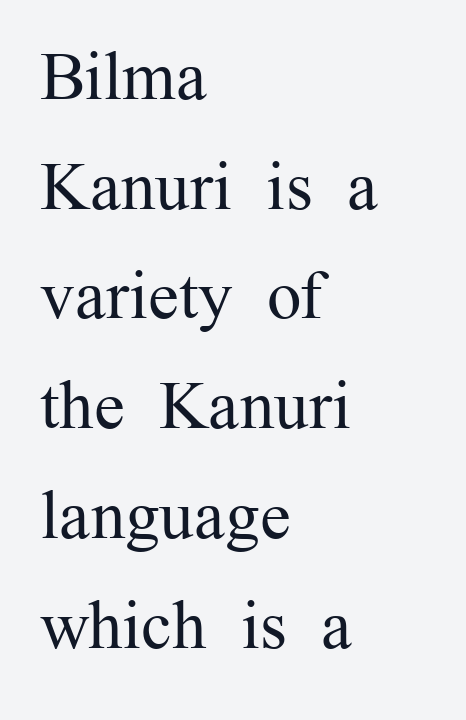
You can tell it's not italic because the verticals are truly vertical. Here the glyphs are tracked normally, forming tight word shapes. Proportional: the letters do not fall into vertical columns. A quiet, ordinary-to-light weight characterises the typeface. Beneath every word, the page is bare. A typesetter would label this face a serif.
